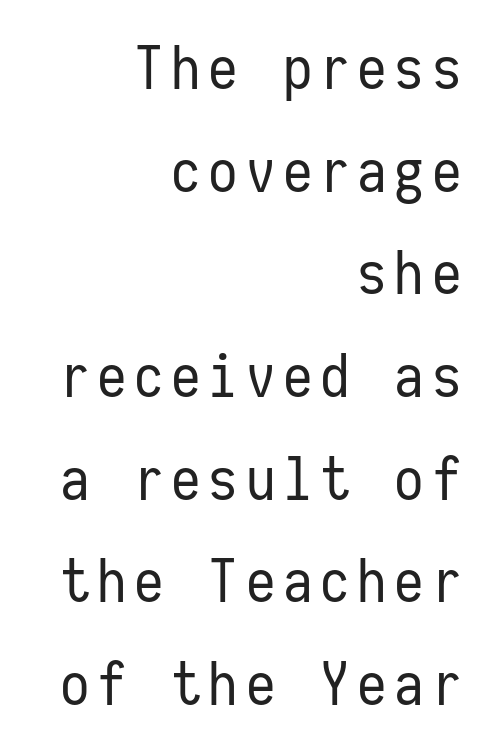
The image shows 59 px regular-weight, condensed sans-serif type, upright, monospaced; set right-aligned, line spacing 1.74x, not underlined; low stroke contrast and a medium x-height.
